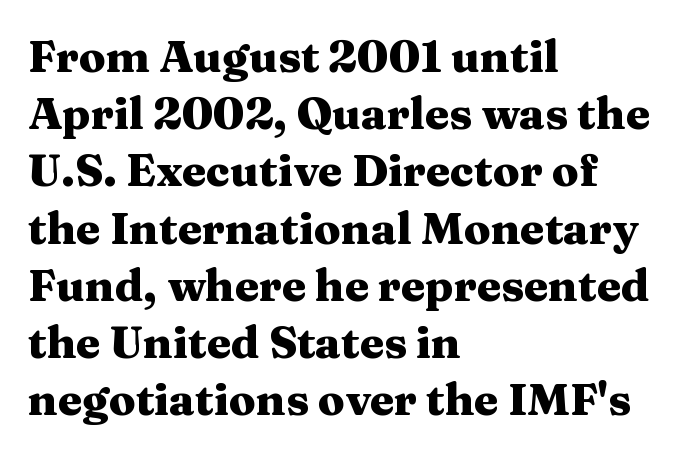
Q: Is the text bold? A: Yes.
Q: Is the text italic (slanted)? A: No, it is upright.
Q: Is the typeface a serif or a sans-serif typeface? A: Serif.
Q: Is the text underlined? A: No.
Q: How is the paragraph aligned? A: Left-aligned.
Q: Is the spacing between letters normal or unusually wide? A: Normal.
Q: Is the spacing between lines tight, normal or loose? A: Normal.
Q: Width (condensed, normal, or wide)? A: Wide.
Q: Stroke contrast? A: Medium.
Q: x-height? A: Medium.
Q: Monospaced? A: No.
